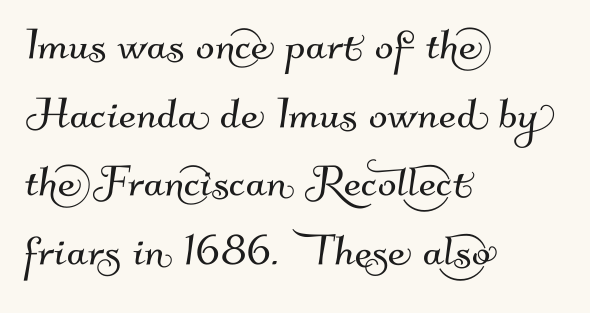
The image shows 55 px sans-serif type; set left-aligned, normal line spacing (1.25x), normal letter spacing, not underlined; medium stroke contrast and a small x-height.
